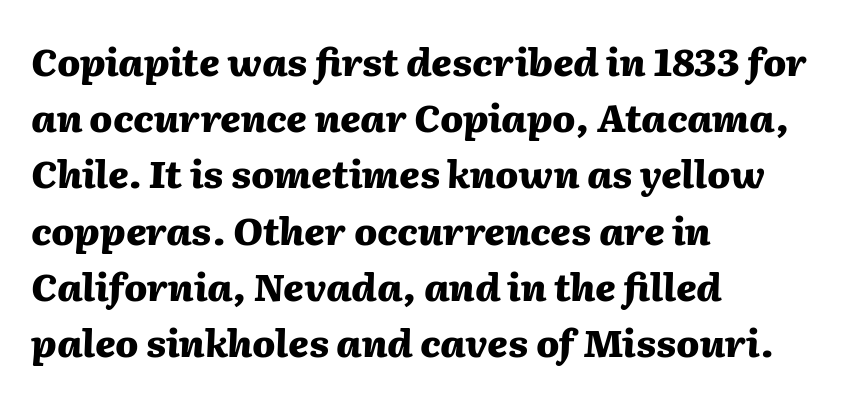
The image shows 38 px heavy type, italic (leaning right); set left-aligned, normal line spacing (1.48x), normal letter spacing, not underlined; medium stroke contrast and a medium x-height.
